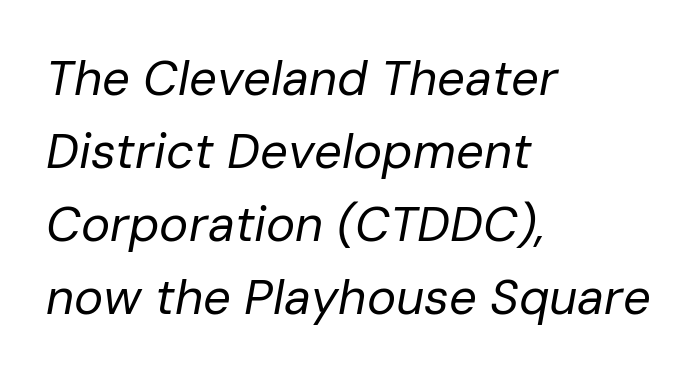
These lines keep a tight, regular rhythm from letter to letter. Each letter keeps its own natural width here, so spacing adapts to shape. The passage shown is not bold in any degree. These lines are set flush left with a ragged right edge.
